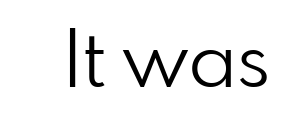
Q: Is the text bold? A: No.
Q: Is the text italic (slanted)? A: No, it is upright.
Q: Is the typeface a serif or a sans-serif typeface? A: Sans-serif.
Q: Is the text underlined? A: No.
Q: Is the spacing between letters normal or unusually wide? A: Normal.
Q: Width (condensed, normal, or wide)? A: Normal.
Q: Stroke contrast? A: Low.
Q: x-height? A: Small.
Q: Monospaced? A: No.
